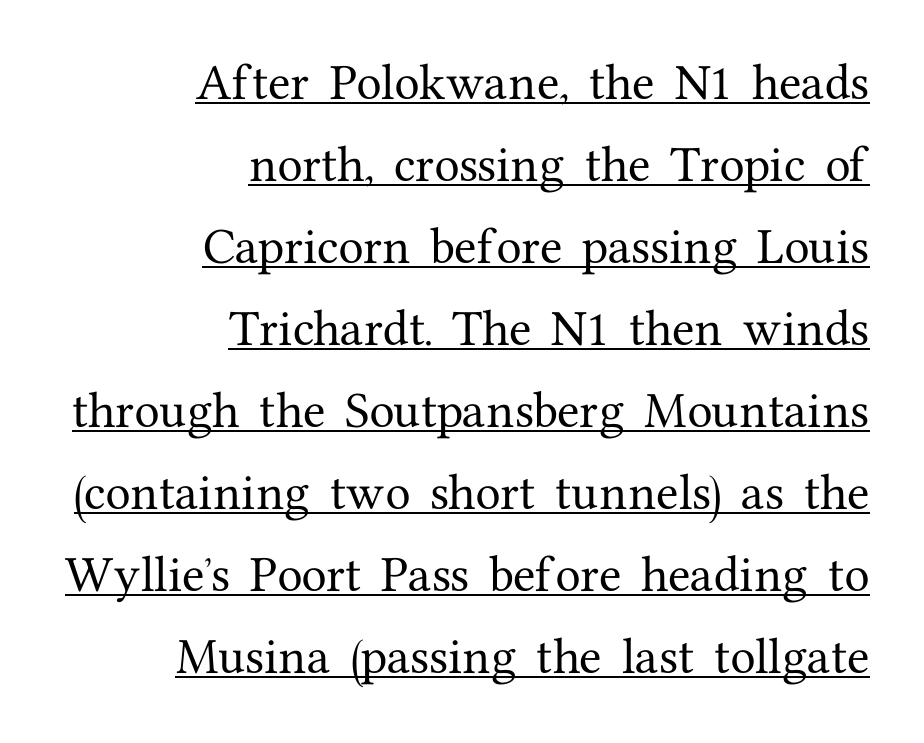
Honestly, the rows look like they've been pulled way apart. Proportional: the letters do not fall into vertical columns. Classification — serif. The specimen reads as upright at a glance. Does the copy run flush right? Yes — the right margin is perfectly even. Inter-character spacing is left at the font's built-in metrics.
